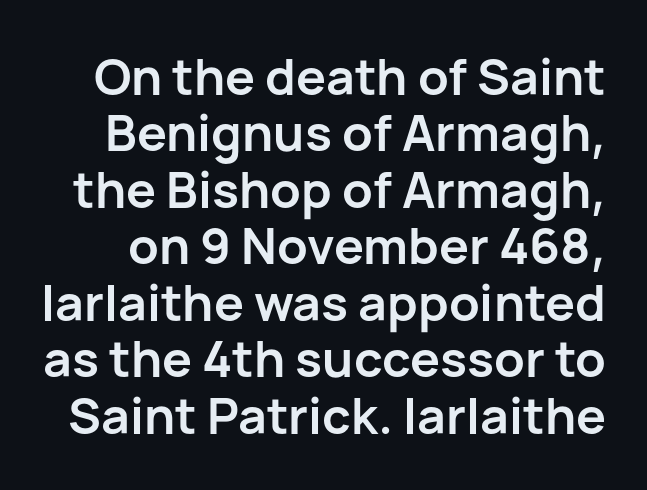
Honestly, the rows look squashed on top of each other. Spacing between characters is what you'd get straight out of the box. Proportional: the letters do not fall into vertical columns. In terms of letterform style, serifs are entirely absent.
